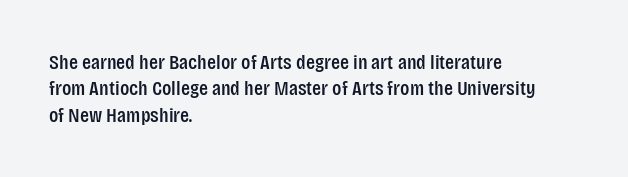
Q: Is the text italic (slanted)? A: No, it is upright.
Q: Is the text underlined? A: No.
Q: How is the paragraph aligned? A: Left-aligned.
Q: Is the spacing between letters normal or unusually wide? A: Normal.
Q: Is the spacing between lines tight, normal or loose? A: Normal.
